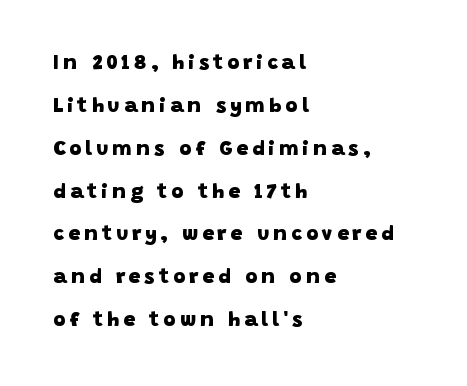
Q: Is the text bold? A: Yes.
Q: Is the text underlined? A: No.
Q: How is the paragraph aligned? A: Left-aligned.
Q: Is the spacing between lines tight, normal or loose? A: Loose.
